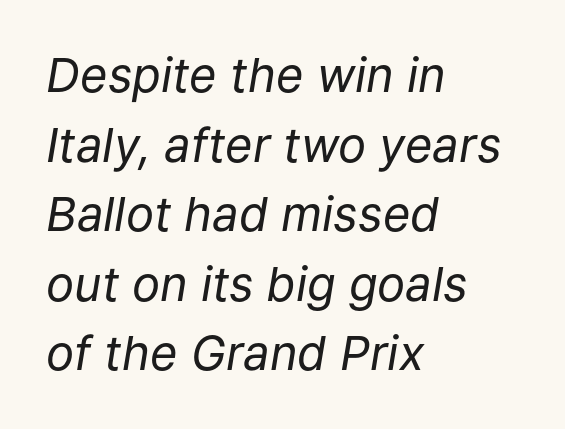
The image shows 47 px regular-weight type, italic (leaning right); set left-aligned, normal line spacing (1.48x), normal letter spacing, not underlined; low stroke contrast and a medium x-height.
